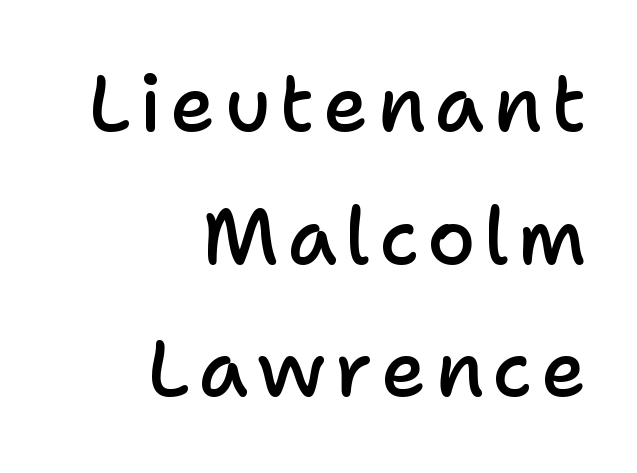
Leading: standard. Looks like regular typesetting: each glyph gets only the width it needs. Underlining? Definitely not there. Its strokes are somewhat broadened, the hallmark of semibold type.
